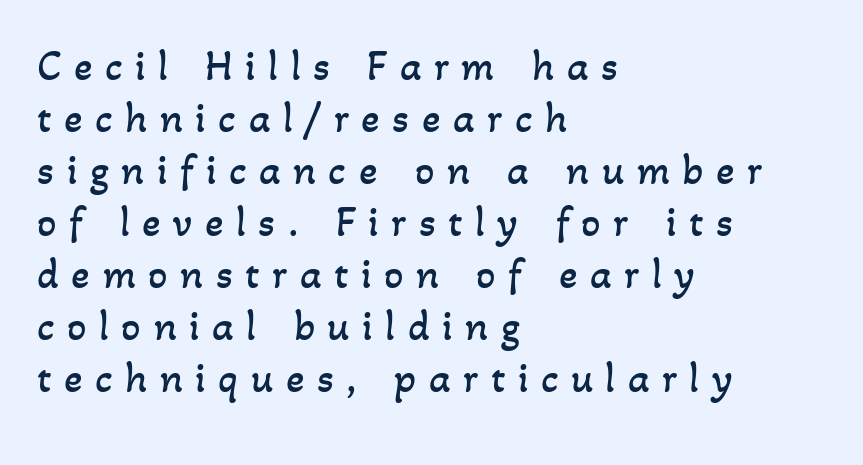
{"bold": "no", "weight": "regular", "width": "normal", "stroke_contrast": "low", "x_height": "small", "monospaced": "no", "underline": "no", "align": "left", "line_spacing_ratio": 1.21, "letter_spacing": "wide", "letter_spacing_em": 0.29, "glyph_px": 43}
